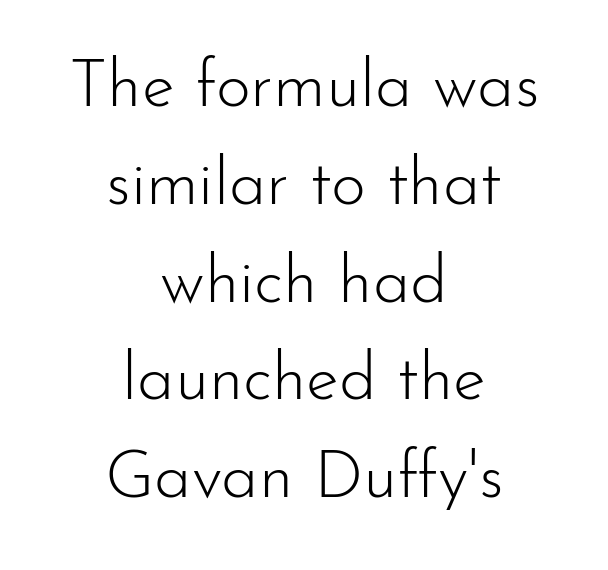
Evenly set lines give the paragraph a standard silhouette. Ordinary non-slanted type is in use. Here the designer chose a conventional face with non-uniform glyph widths. Serifs: no, the terminals of the letterforms are clean.
